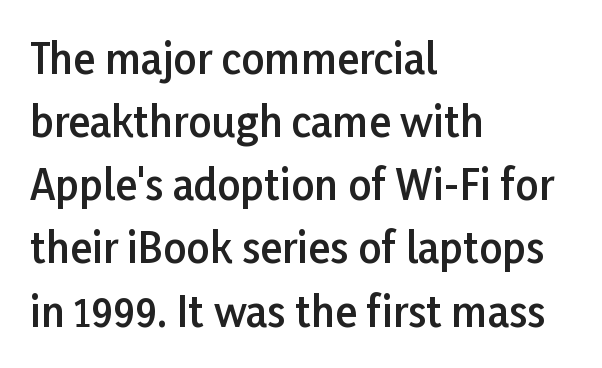
Q: Is the text bold? A: Semi-bold.
Q: Is the text italic (slanted)? A: No, it is upright.
Q: Is the typeface a serif or a sans-serif typeface? A: Sans-serif.
Q: Is the text underlined? A: No.
Q: How is the paragraph aligned? A: Left-aligned.
Q: Is the spacing between letters normal or unusually wide? A: Normal.
Q: Is the spacing between lines tight, normal or loose? A: Normal.
Q: Width (condensed, normal, or wide)? A: Normal.
Q: Stroke contrast? A: Low.
Q: x-height? A: Medium.
Q: Monospaced? A: No.
